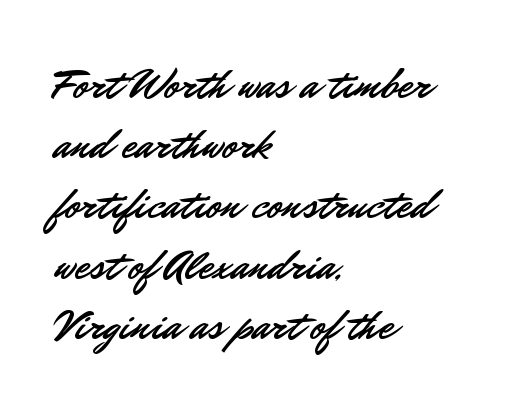
{"serif": "no", "width": "normal", "stroke_contrast": "low", "x_height": "small", "monospaced": "no", "underline": "no", "align": "left", "line_spacing": "normal", "line_spacing_ratio": 1.4, "letter_spacing": "normal", "letter_spacing_em": 0.0, "glyph_px": 43}
